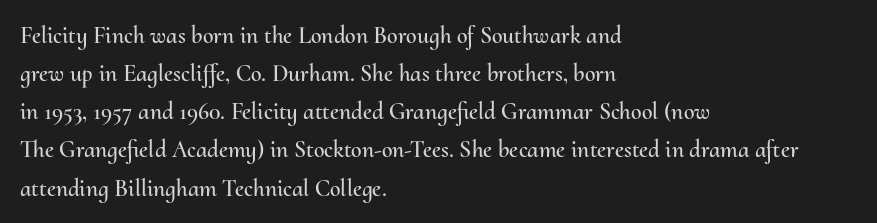
Q: Is the text italic (slanted)? A: No, it is upright.
Q: Is the text underlined? A: No.
Q: How is the paragraph aligned? A: Left-aligned.
Q: Is the spacing between letters normal or unusually wide? A: Normal.
Q: Is the spacing between lines tight, normal or loose? A: Normal.
